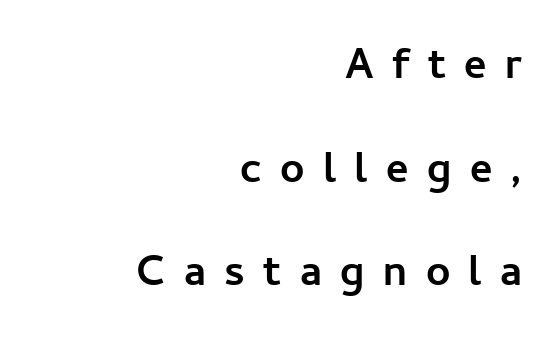
Q: Is the text bold? A: Yes.
Q: Is the text italic (slanted)? A: No, it is upright.
Q: Is the typeface a serif or a sans-serif typeface? A: Sans-serif.
Q: Is the text underlined? A: No.
Q: How is the paragraph aligned? A: Right-aligned.
Q: Is the spacing between letters normal or unusually wide? A: Unusually wide.
Q: Is the spacing between lines tight, normal or loose? A: Loose.
Q: Width (condensed, normal, or wide)? A: Normal.
Q: Stroke contrast? A: Low.
Q: x-height? A: Medium.
Q: Monospaced? A: No.
